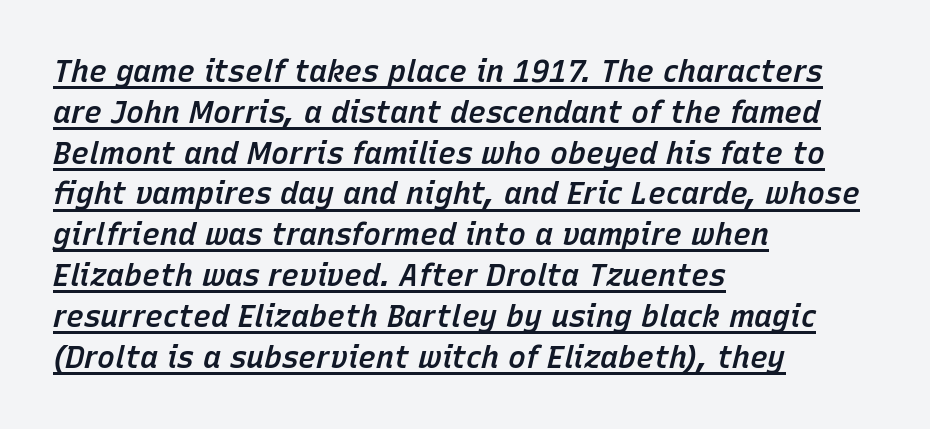
The image shows 30 px semibold type, italic (leaning right); set left-aligned, normal line spacing (1.36x), normal letter spacing, underlined; low stroke contrast and a medium x-height.
